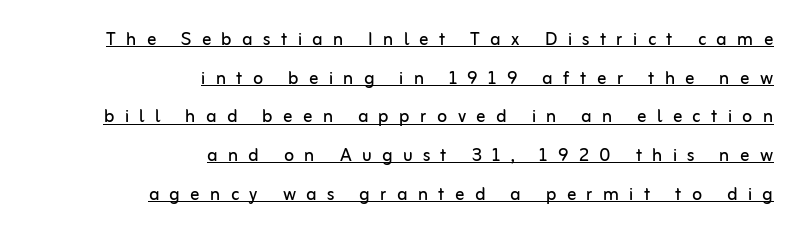
Q: Is the text bold? A: No.
Q: Is the text italic (slanted)? A: No, it is upright.
Q: Is the text underlined? A: Yes.
Q: How is the paragraph aligned? A: Right-aligned.
Q: Is the spacing between letters normal or unusually wide? A: Unusually wide.
Q: Is the spacing between lines tight, normal or loose? A: Normal.
